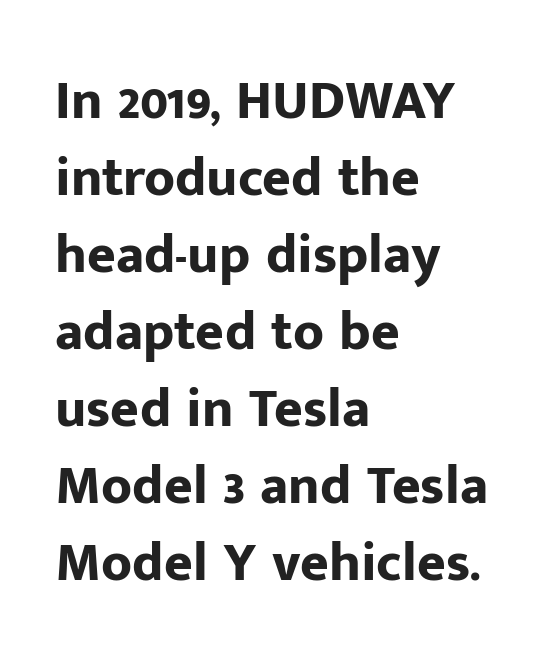
The image shows 55 px bold sans-serif type, upright; set left-aligned, normal line spacing (1.4x), normal letter spacing, not underlined; low stroke contrast and a medium x-height.
